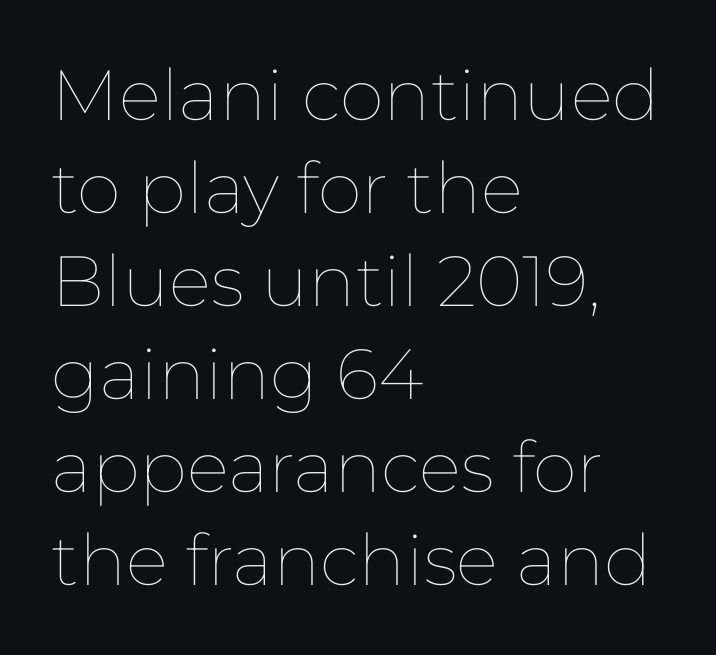
Q: Is the text bold? A: No.
Q: Is the text italic (slanted)? A: No, it is upright.
Q: Is the text underlined? A: No.
Q: How is the paragraph aligned? A: Left-aligned.
Q: Is the spacing between letters normal or unusually wide? A: Normal.
Q: Is the spacing between lines tight, normal or loose? A: Normal.
Q: Width (condensed, normal, or wide)? A: Normal.
Q: Stroke contrast? A: Low.
Q: x-height? A: Medium.
Q: Monospaced? A: No.
